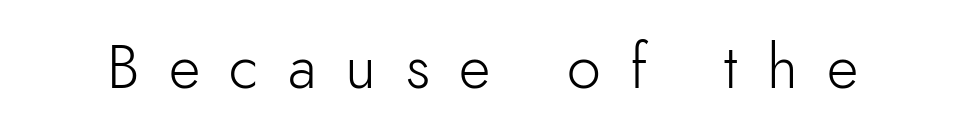
The image shows 61 px light sans-serif type, upright; set unusually wide letter spacing (+0.48 em), not underlined; a small x-height.
